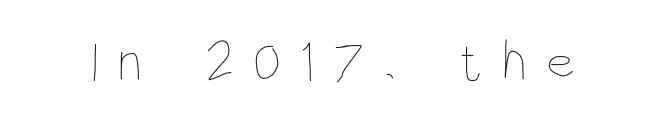
Counters stay open thanks to moderate or lighter strokes. Only glyphs here, with clear space below each row. The font's upright variant was chosen for this text. The letterforms stand isolated, each surrounded by extra space. These lines are rendered in a variable-pitch font.
